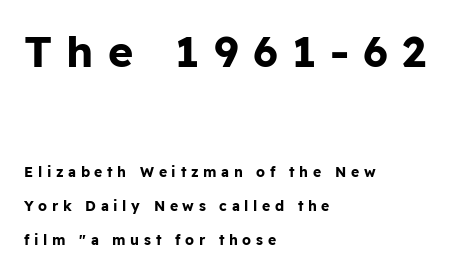
Q: Is the text bold? A: Yes.
Q: Is the text italic (slanted)? A: No, it is upright.
Q: Is the typeface a serif or a sans-serif typeface? A: Sans-serif.
Q: Is the text underlined? A: No.
Q: How is the paragraph aligned? A: Left-aligned.
Q: Is the spacing between letters normal or unusually wide? A: Unusually wide.
Q: Is the spacing between lines tight, normal or loose? A: Loose.
Q: Which block of text is set in a larger size, the first (top) or the second (bottom)? A: The first (top) one.
Q: Width (condensed, normal, or wide)? A: Normal.
Q: Stroke contrast? A: Low.
Q: x-height? A: Medium.
Q: Monospaced? A: No.
